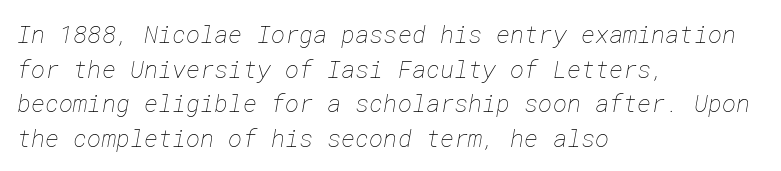
Q: Is the text bold? A: No.
Q: Is the text underlined? A: No.
Q: How is the paragraph aligned? A: Left-aligned.
Q: Is the spacing between letters normal or unusually wide? A: Normal.
Q: Is the spacing between lines tight, normal or loose? A: Normal.
